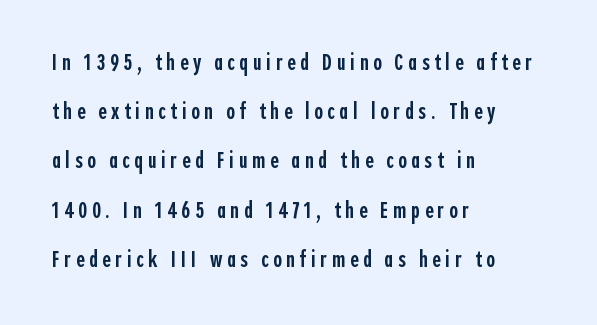
The image shows 23 px text type, upright; set left-aligned, loose line spacing (2.14x), unusually wide letter spacing (+0.2 em), not underlined.
